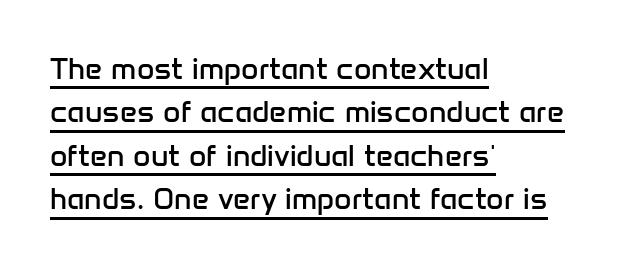
Looks like regular typesetting: each glyph gets only the width it needs. The vertical gap from one line to the next is medium. Teacher's note: observe the even left margin — that is flush-left alignment. Unbolded letterforms with no extra heft. The rendering keeps characters at their native spacing. A sans-serif font was chosen for this passage.
